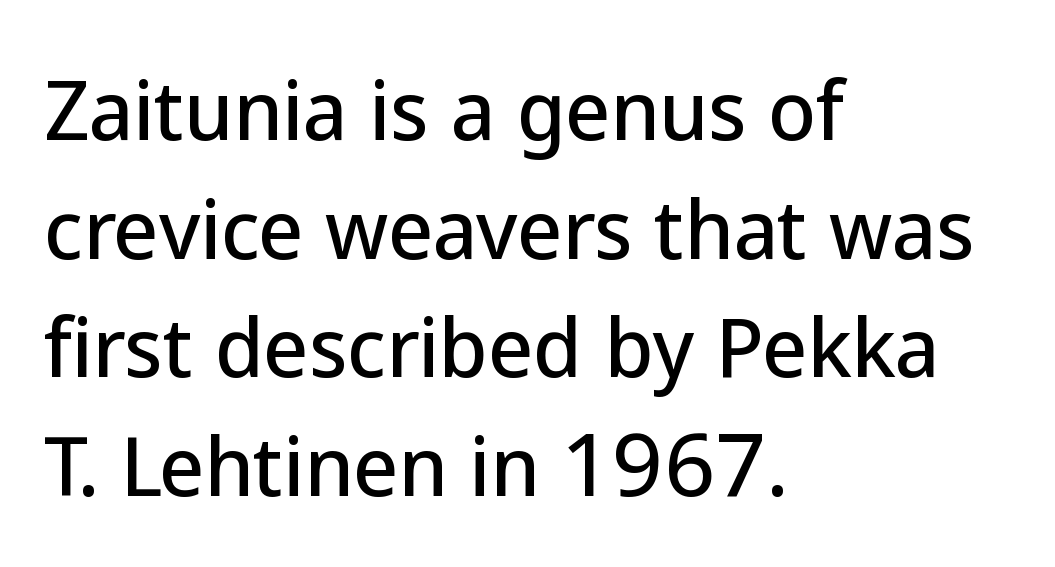
{"serif": "no", "italic": "no", "width": "normal", "stroke_contrast": "low", "x_height": "medium", "monospaced": "no", "underline": "no", "align": "left", "line_spacing": "normal", "line_spacing_ratio": 1.52, "letter_spacing": "normal", "letter_spacing_em": 0.0, "glyph_px": 78}
